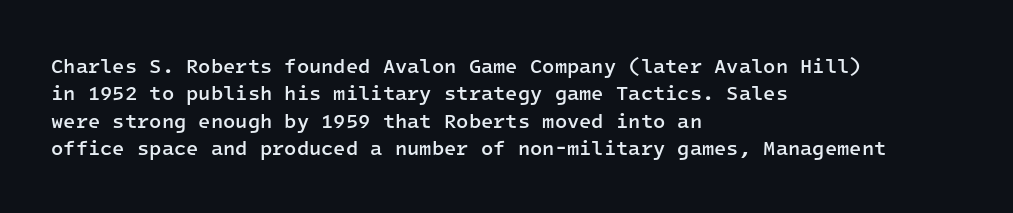
{"italic": "no", "bold": "semi", "underline": "no", "align": "left", "line_spacing": "normal", "line_spacing_ratio": 1.37, "letter_spacing": "normal", "letter_spacing_em": 0.0, "glyph_px": 20}
